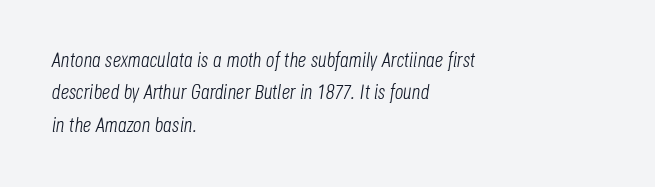
Q: Is the text bold? A: No.
Q: Is the text italic (slanted)? A: Yes, it leans right by about 8 degrees.
Q: Is the text underlined? A: No.
Q: How is the paragraph aligned? A: Left-aligned.
Q: Is the spacing between letters normal or unusually wide? A: Normal.
Q: Is the spacing between lines tight, normal or loose? A: Normal.
